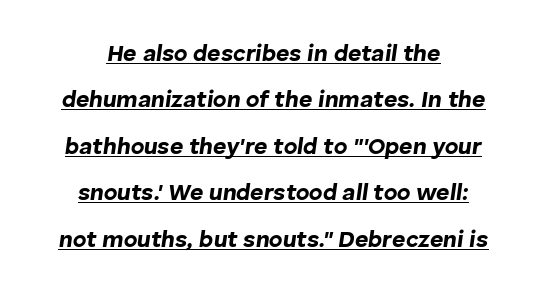
{"italic": "yes", "lean": "right", "slant_degrees": 8, "bold": "yes", "underline": "yes", "align": "center", "line_spacing": "loose", "line_spacing_ratio": 2.02, "letter_spacing": "normal", "letter_spacing_em": 0.0, "glyph_px": 23}
